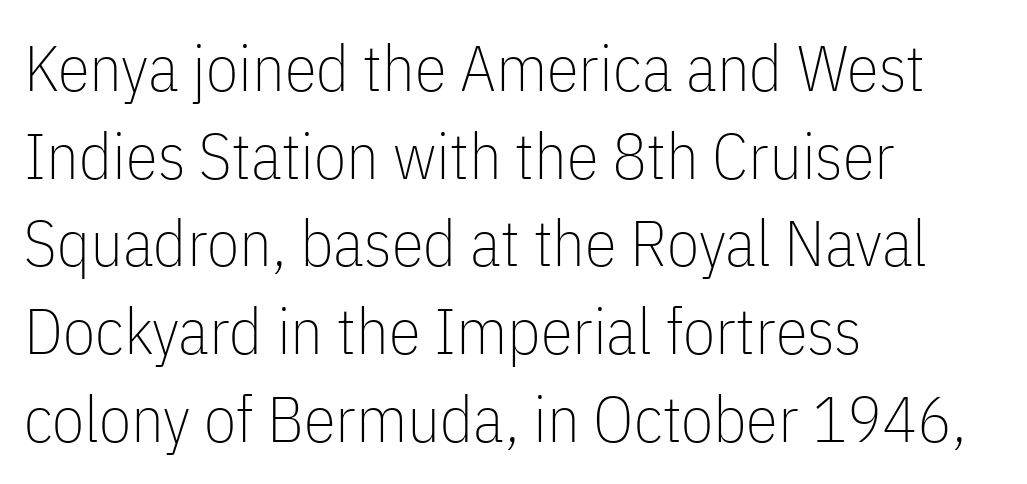
{"serif": "no", "italic": "no", "bold": "no", "weight": "thin", "width": "condensed", "stroke_contrast": "low", "x_height": "medium", "monospaced": "no", "underline": "no", "align": "left", "line_spacing": "normal", "line_spacing_ratio": 1.35, "letter_spacing": "normal", "letter_spacing_em": 0.0, "glyph_px": 65}
